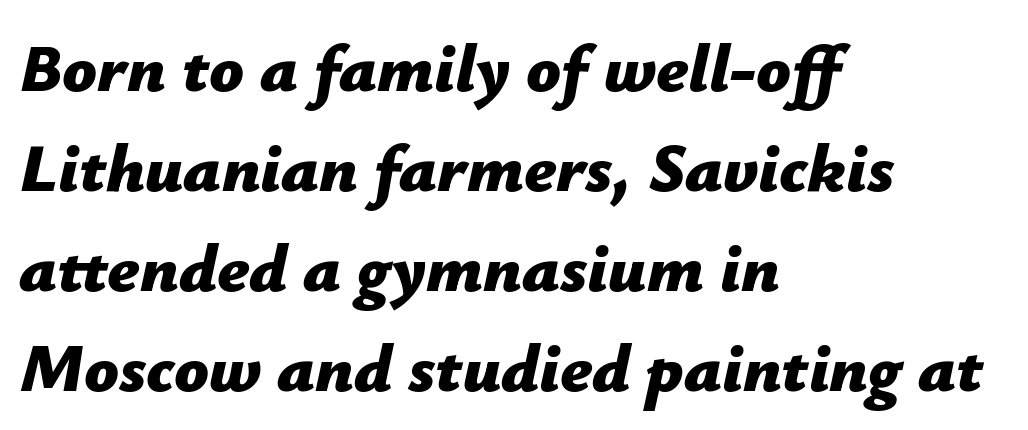
The image shows 68 px bold type, italic (leaning right); set left-aligned, normal line spacing (1.47x), normal letter spacing, not underlined; low stroke contrast and a medium x-height.
